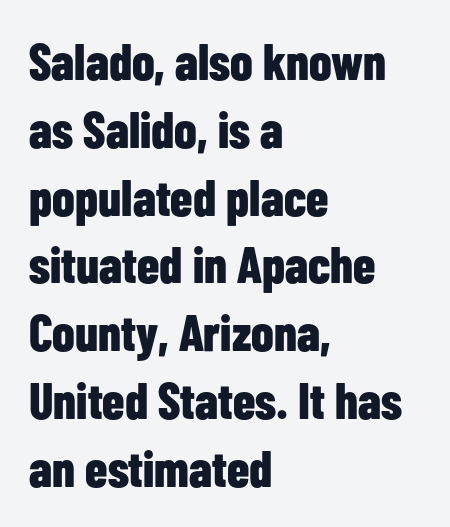
The image shows 51 px bold, condensed sans-serif type, upright; set left-aligned, normal line spacing (1.33x), normal letter spacing, not underlined; low stroke contrast and a medium x-height.
